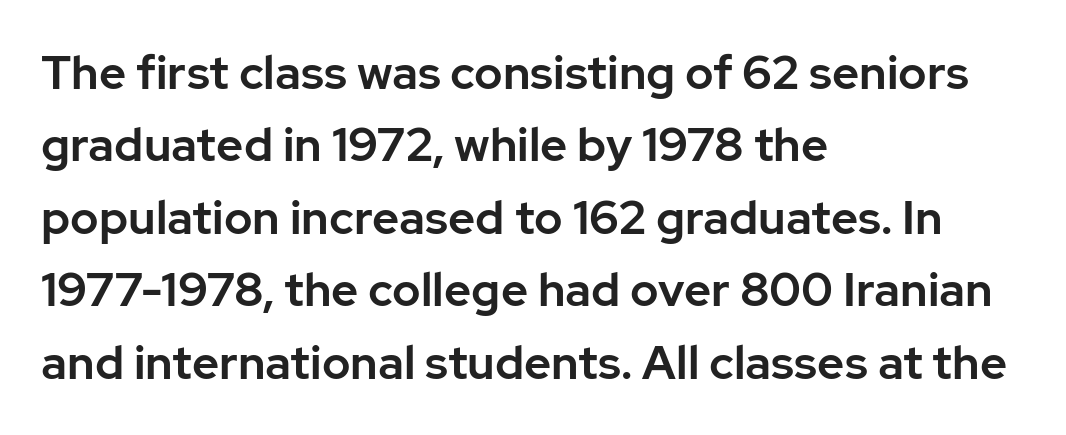
{"serif": "no", "italic": "no", "width": "normal", "stroke_contrast": "low", "x_height": "medium", "monospaced": "no", "underline": "no", "align": "left", "line_spacing": "normal", "line_spacing_ratio": 1.54, "letter_spacing": "normal", "letter_spacing_em": 0.0, "glyph_px": 47}
